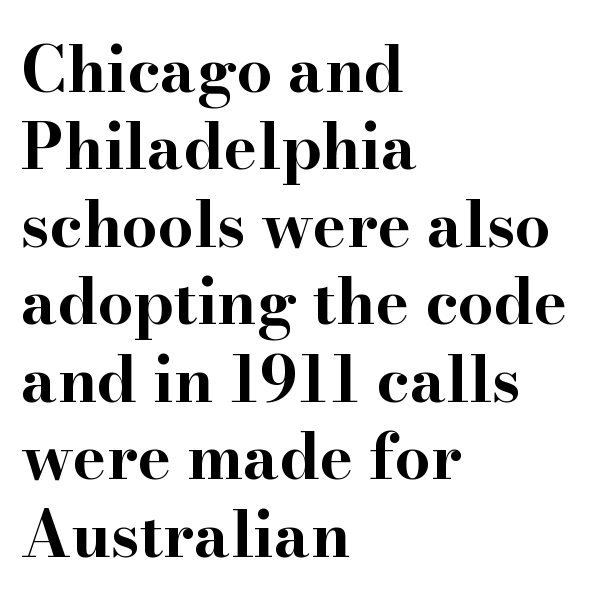
Q: Is the text bold? A: Yes.
Q: Is the text italic (slanted)? A: No, it is upright.
Q: Is the typeface a serif or a sans-serif typeface? A: Serif.
Q: Is the text underlined? A: No.
Q: How is the paragraph aligned? A: Left-aligned.
Q: Is the spacing between letters normal or unusually wide? A: Normal.
Q: Width (condensed, normal, or wide)? A: Wide.
Q: Stroke contrast? A: High.
Q: x-height? A: Small.
Q: Monospaced? A: No.
